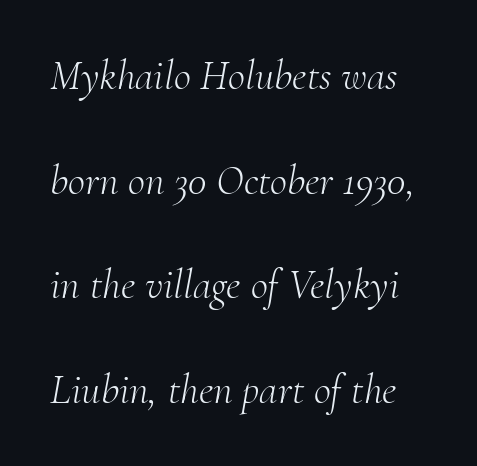
Is the letter spacing exaggerated? No — it looks like the ordinary default. This reads as an unemphasized weight, regular at the heaviest. Reading down the column, the eye jumps a long way to each next line. Each letter's strokes conclude with small projecting serifs.
